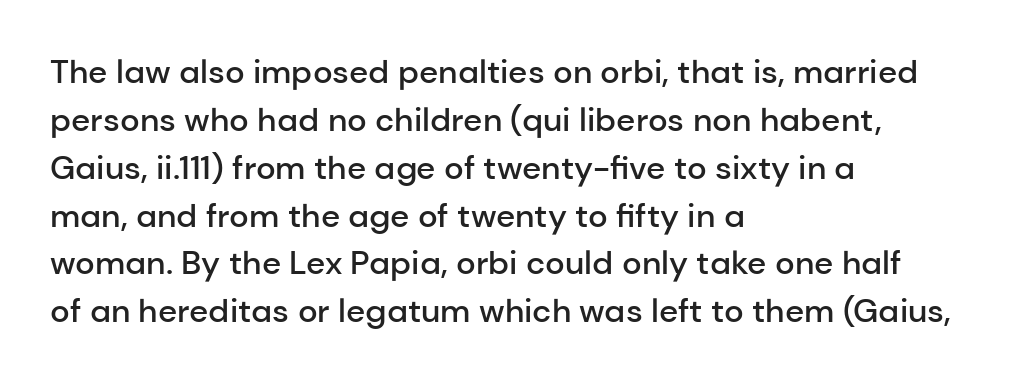
Q: Is the text bold? A: Semi-bold.
Q: Is the text italic (slanted)? A: No, it is upright.
Q: Is the typeface a serif or a sans-serif typeface? A: Sans-serif.
Q: Is the text underlined? A: No.
Q: How is the paragraph aligned? A: Left-aligned.
Q: Is the spacing between letters normal or unusually wide? A: Normal.
Q: Is the spacing between lines tight, normal or loose? A: Normal.
Q: Width (condensed, normal, or wide)? A: Normal.
Q: Stroke contrast? A: Low.
Q: x-height? A: Medium.
Q: Monospaced? A: No.
